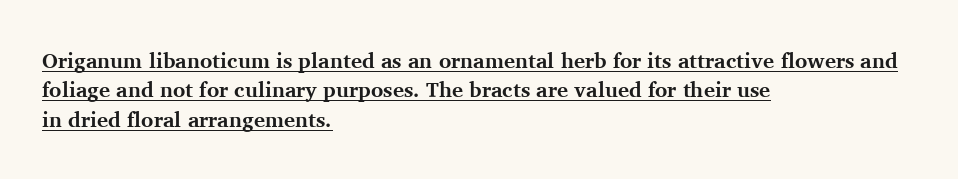
Q: Is the text bold? A: Yes.
Q: Is the text italic (slanted)? A: No, it is upright.
Q: Is the text underlined? A: Yes.
Q: How is the paragraph aligned? A: Left-aligned.
Q: Is the spacing between letters normal or unusually wide? A: Normal.
Q: Is the spacing between lines tight, normal or loose? A: Normal.
